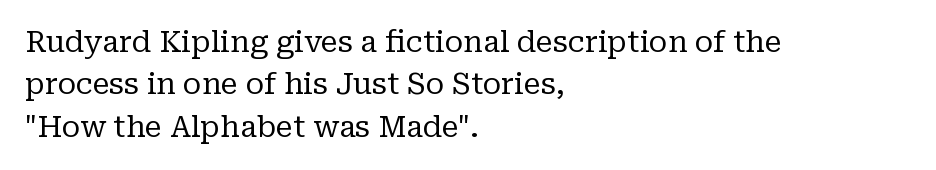
{"serif": "yes", "italic": "no", "bold": "no", "weight": "regular", "width": "normal", "stroke_contrast": "low", "x_height": "medium", "monospaced": "no", "underline": "no", "align": "left", "line_spacing": "normal", "line_spacing_ratio": 1.46, "letter_spacing": "normal", "letter_spacing_em": 0.0, "glyph_px": 29}
